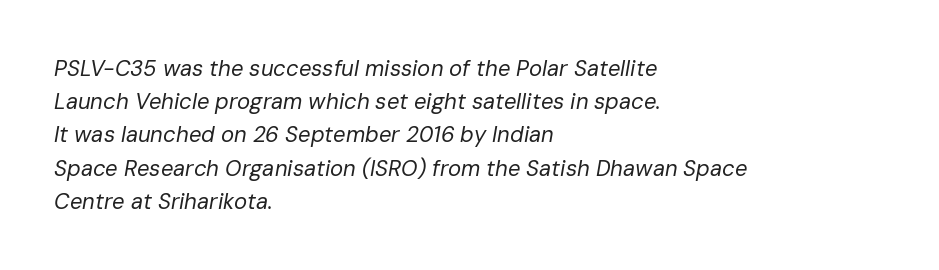
The image shows 22 px text type, italic (leaning right); set left-aligned, normal line spacing (1.51x), normal letter spacing, not underlined.
